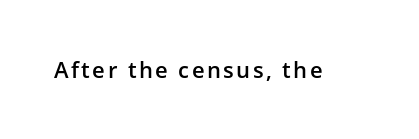
Ascenders rise straight up at ninety degrees. The specimen omits any rule beneath the text block's lines. Caption: semibold face, moderately heavy strokes.
